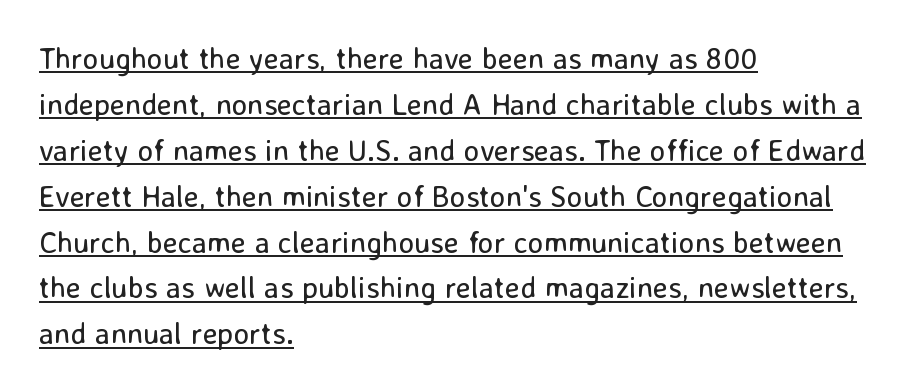
Nobody touched the tracking dial on this one. The font sits on the lighter half of the weight spectrum, regular included. Varying glyph widths throughout — classic text-font behaviour. This rendering features underlined lettering. The designer went with a sans here, leaving each stem footless. Visually the block forms a straight wall on the left and a jagged coastline on the right.
